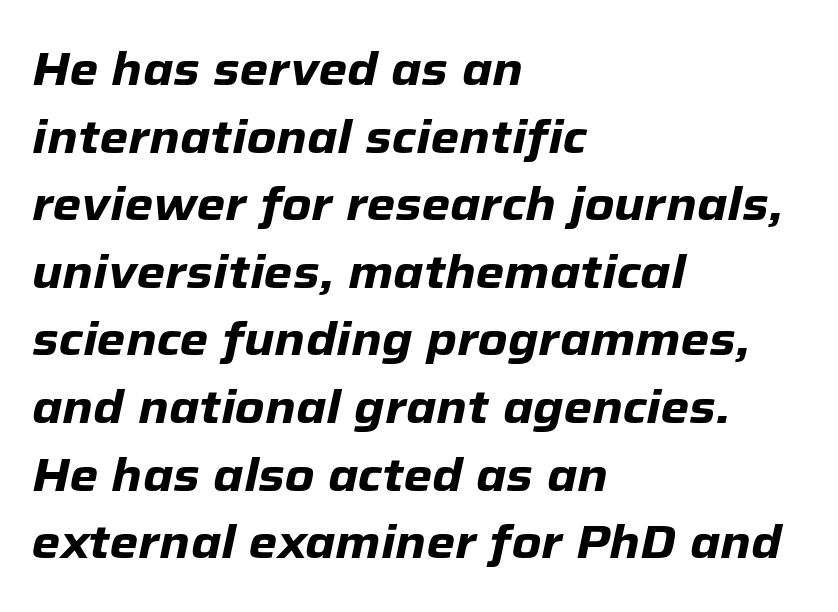
The image shows 46 px heavy type, italic (leaning right); set left-aligned, normal line spacing (1.47x), normal letter spacing, not underlined; low stroke contrast and a medium x-height.
